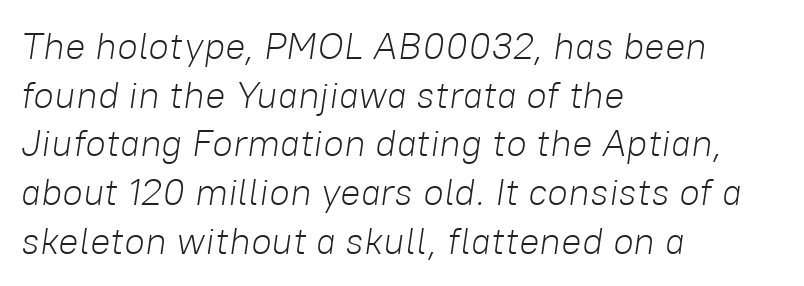
{"italic": "yes", "lean": "right", "slant_degrees": 8, "bold": "no", "weight": "light", "width": "normal", "stroke_contrast": "low", "x_height": "medium", "monospaced": "no", "underline": "no", "align": "left", "line_spacing": "normal", "line_spacing_ratio": 1.28, "letter_spacing": "normal", "letter_spacing_em": 0.0, "glyph_px": 38}
